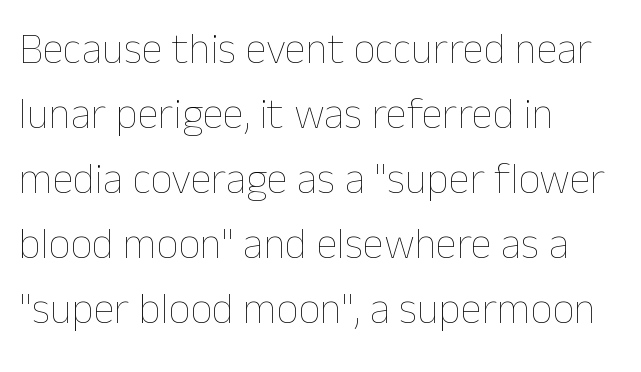
Observe the ordinary spacing: letters are neighbours, not strangers. This rendering features lettering with no underline. The weight would be labelled regular, book, light, or lighter still. Here the designer chose a conventional face with non-uniform glyph widths. Notice how the passage keeps a crisp vertical edge on the left only.
